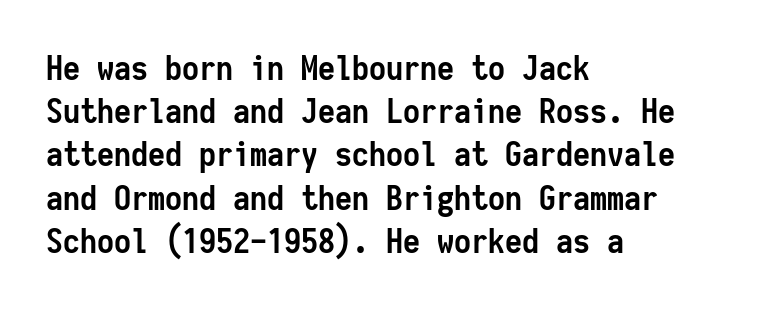
The letters stand straight up with perfectly vertical stems. Check the space under the baseline: it is left empty. Notice how thick the strokes are: this is what a full bold looks like. Look at the bottom of the vertical strokes: they stop flat, with no serifs.
